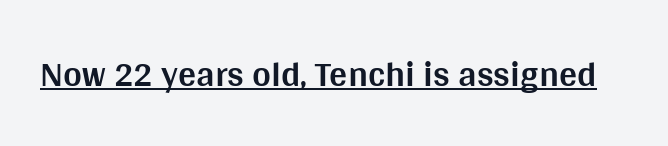
Q: Is the text bold? A: Yes.
Q: Is the text italic (slanted)? A: No, it is upright.
Q: Is the typeface a serif or a sans-serif typeface? A: Sans-serif.
Q: Is the text underlined? A: Yes.
Q: Is the spacing between letters normal or unusually wide? A: Normal.
Q: Width (condensed, normal, or wide)? A: Normal.
Q: Stroke contrast? A: Medium.
Q: x-height? A: Large.
Q: Monospaced? A: No.
